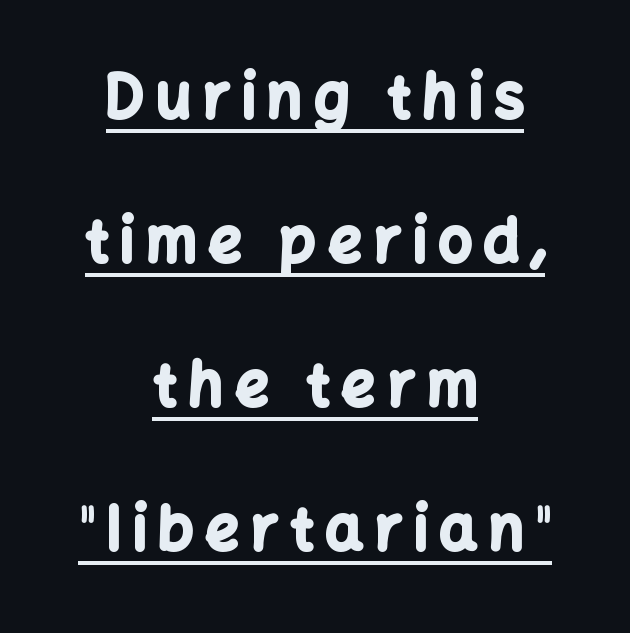
{"serif": "no", "italic": "no", "bold": "yes", "weight": "bold", "width": "normal", "stroke_contrast": "low", "x_height": "medium", "monospaced": "no", "underline": "yes", "align": "center", "line_spacing": "loose", "line_spacing_ratio": 2.44, "letter_spacing": "wide", "letter_spacing_em": 0.2, "glyph_px": 59}
